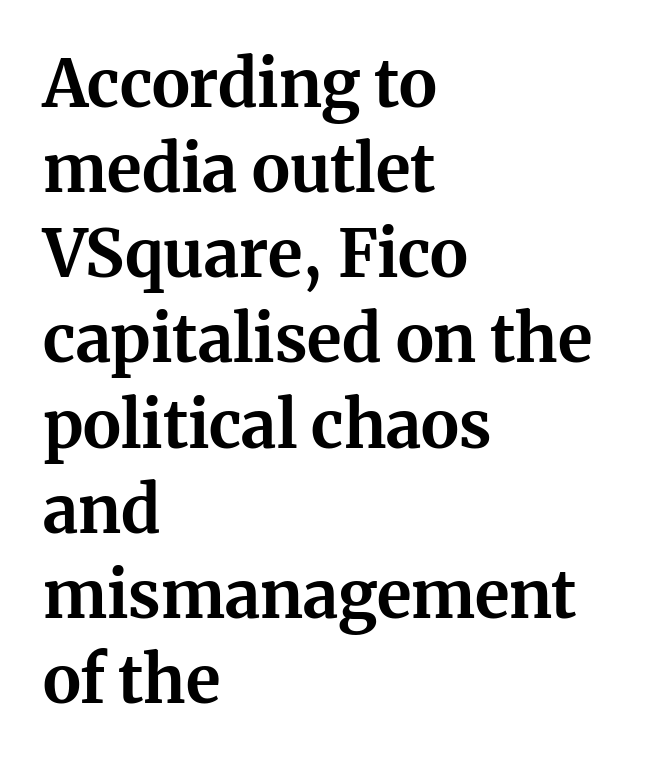
This sample uses an upright cut, with every glyph sitting square on the baseline. Think of a printed novel: that variable character pitch is what you see here. Leading: standard. Compared with a centered layout, this one pins lines to the left instead.
